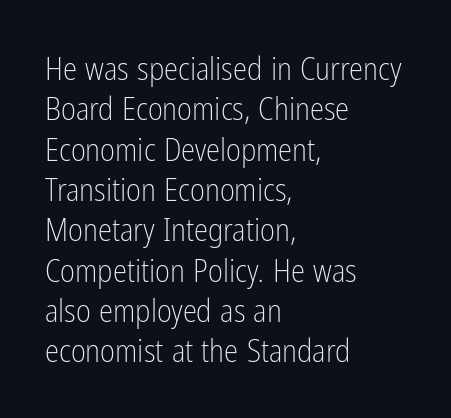
Q: Is the text bold? A: No.
Q: Is the text italic (slanted)? A: No, it is upright.
Q: Is the typeface a serif or a sans-serif typeface? A: Sans-serif.
Q: Is the text underlined? A: No.
Q: How is the paragraph aligned? A: Left-aligned.
Q: Is the spacing between letters normal or unusually wide? A: Normal.
Q: Is the spacing between lines tight, normal or loose? A: Normal.
Q: Width (condensed, normal, or wide)? A: Condensed.
Q: Stroke contrast? A: Low.
Q: x-height? A: Medium.
Q: Monospaced? A: No.
